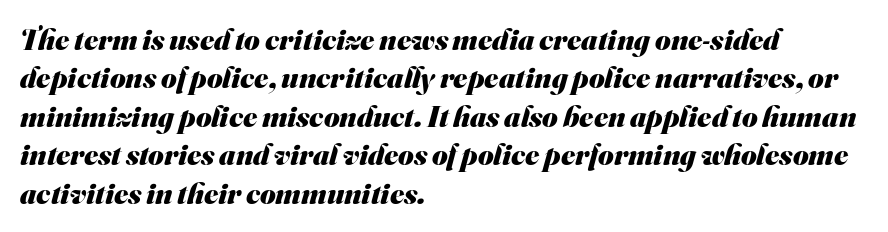
{"serif": "no", "bold": "yes", "weight": "heavy", "width": "normal", "stroke_contrast": "medium", "x_height": "small", "monospaced": "no", "underline": "no", "align": "left", "line_spacing": "normal", "line_spacing_ratio": 1.28, "letter_spacing": "normal", "letter_spacing_em": 0.0, "glyph_px": 30}
